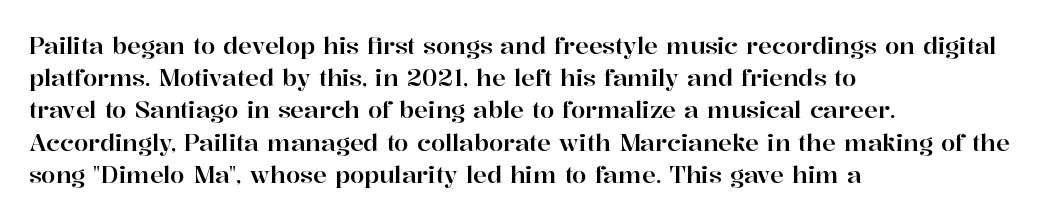
Does the leading feel generous? No, just average. The paragraph shown leans on its left margin. The string is rendered with underlining switched off. Here the glyphs are tracked normally, forming tight word shapes. The font's upright variant was chosen for this text.
